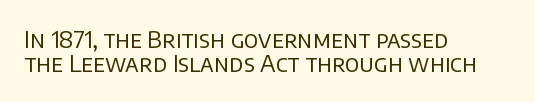
Between one letter and the next there's only the usual sliver of space. Check the space under the baseline: it is left empty. Every character sits straight up, as roman type does. Interline gaps are noticeably narrow in this sample. The font sits on the lighter half of the weight spectrum, regular included. The typesetter chose a ragged-right arrangement here.
